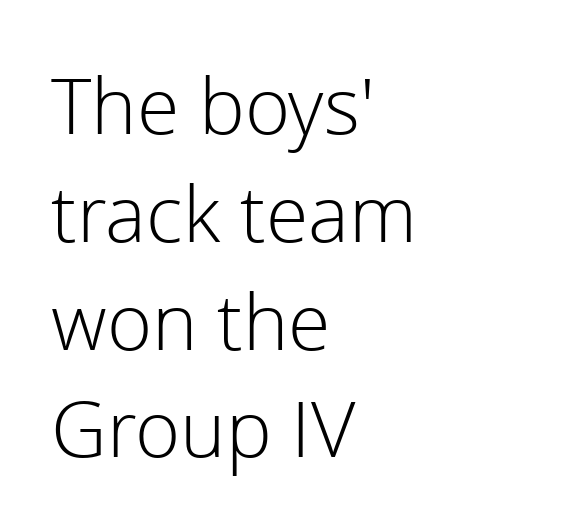
The image shows 77 px light sans-serif type, upright; set left-aligned, normal line spacing (1.4x), normal letter spacing, not underlined; a medium x-height.
